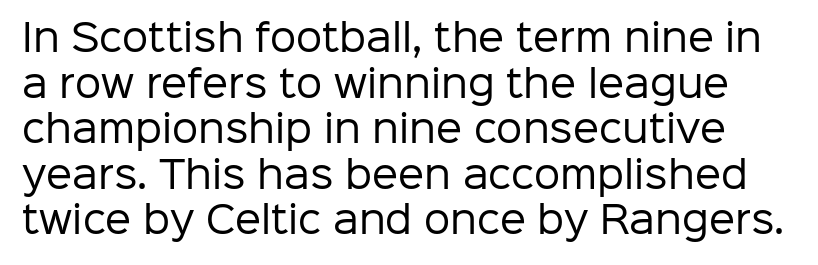
Q: Is the text bold? A: No.
Q: Is the text italic (slanted)? A: No, it is upright.
Q: Is the typeface a serif or a sans-serif typeface? A: Sans-serif.
Q: Is the text underlined? A: No.
Q: Is the spacing between letters normal or unusually wide? A: Normal.
Q: Width (condensed, normal, or wide)? A: Normal.
Q: Stroke contrast? A: Low.
Q: x-height? A: Medium.
Q: Monospaced? A: No.
